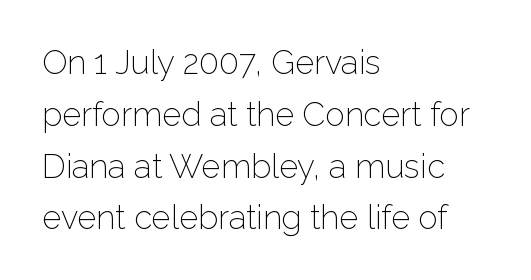
Spacing between characters is what you'd get straight out of the box. Looks like regular typesetting: each glyph gets only the width it needs. Is there any slant? The stems are plumb. Serif or sans? Sans — the stroke terminals are bare. This is not heavy type; no bold has been used. Reading down the column, the eye jumps a familiar distance to each next line.
